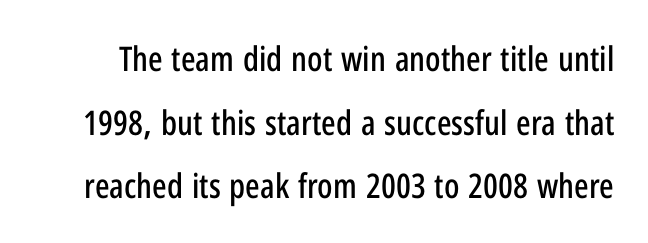
{"serif": "no", "italic": "no", "width": "condensed", "stroke_contrast": "low", "x_height": "medium", "monospaced": "no", "underline": "no", "line_spacing_ratio": 1.87, "letter_spacing": "normal", "letter_spacing_em": 0.0, "glyph_px": 34}
